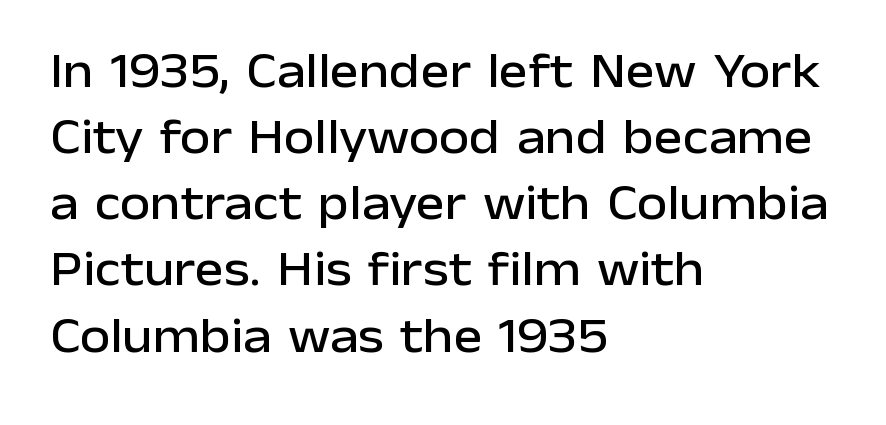
Each row of text sits above clean, open space. The lettering stays uniformly vertical, giving the passage a roman look. You could not count columns in this text — the font is proportionally spaced. Compared with typical body copy, the letter spacing here is the same. Interline gaps are of average width in this sample.
